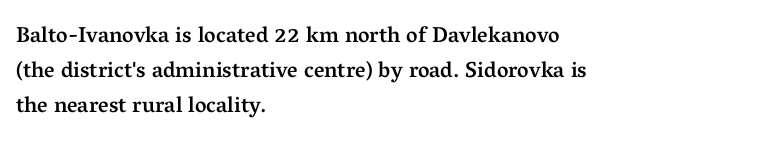
Rows of type keep a routine distance in the vertical direction. Tracking here is standard; glyphs follow each other at the usual distance. Ascenders rise straight up at ninety degrees. A fair bit of extra ink — the face is semibold, not bold.
